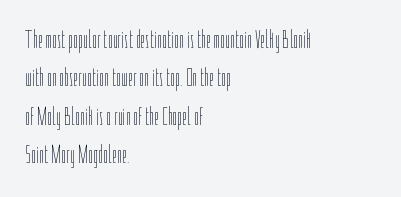
{"italic": "no", "bold": "no", "underline": "no", "align": "left", "line_spacing": "normal", "line_spacing_ratio": 1.54, "letter_spacing": "normal", "letter_spacing_em": 0.0, "glyph_px": 25}
